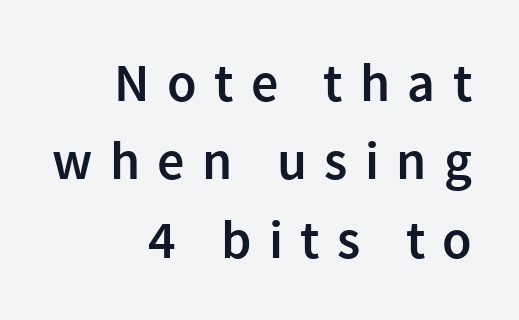
Q: Is the text bold? A: Semi-bold.
Q: Is the text italic (slanted)? A: No, it is upright.
Q: Is the typeface a serif or a sans-serif typeface? A: Sans-serif.
Q: Is the text underlined? A: No.
Q: How is the paragraph aligned? A: Right-aligned.
Q: Is the spacing between letters normal or unusually wide? A: Unusually wide.
Q: Is the spacing between lines tight, normal or loose? A: Normal.
Q: Width (condensed, normal, or wide)? A: Normal.
Q: x-height? A: Medium.
Q: Monospaced? A: No.
